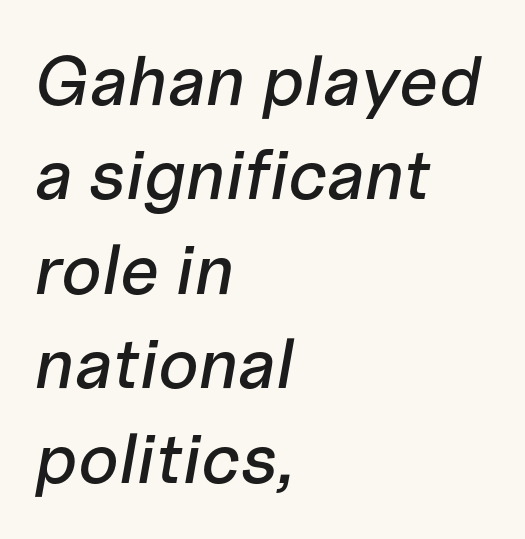
{"italic": "yes", "lean": "right", "slant_degrees": 10, "width": "normal", "stroke_contrast": "low", "x_height": "medium", "monospaced": "no", "underline": "no", "align": "left", "line_spacing": "normal", "line_spacing_ratio": 1.35, "letter_spacing": "normal", "letter_spacing_em": 0.0, "glyph_px": 70}
